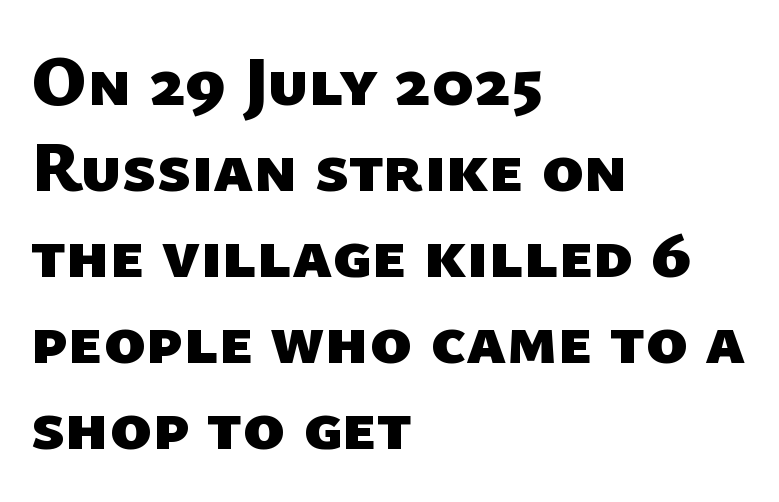
The image shows 70 px heavy sans-serif type; set left-aligned, line spacing 1.23x, normal letter spacing, not underlined; low stroke contrast and a medium x-height.
